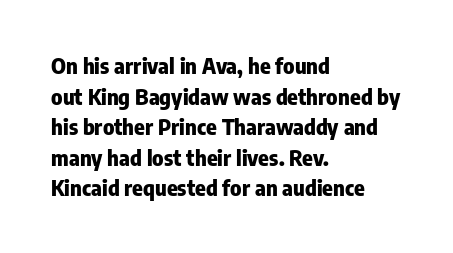
Q: Is the text bold? A: Yes.
Q: Is the text italic (slanted)? A: No, it is upright.
Q: Is the text underlined? A: No.
Q: How is the paragraph aligned? A: Left-aligned.
Q: Is the spacing between letters normal or unusually wide? A: Normal.
Q: Is the spacing between lines tight, normal or loose? A: Normal.
